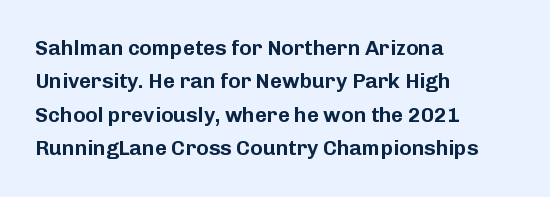
{"italic": "no", "underline": "no", "align": "left", "line_spacing": "normal", "line_spacing_ratio": 1.59, "letter_spacing": "normal", "letter_spacing_em": 0.0, "glyph_px": 21}
